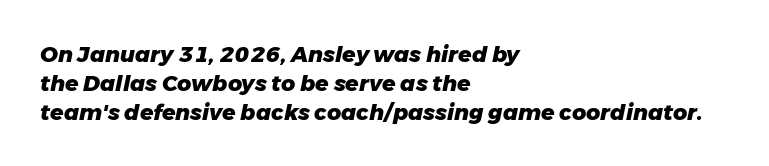
The font is running at its bold setting. Words appear dense and cohesive because spacing is normal. Every character sits at an angle, as italics do. Baseline-to-baseline distance is the conventional proportion of letter height. Words float on clear page, feet unadorned.
